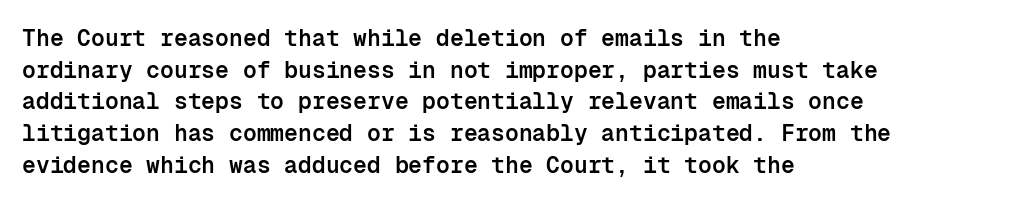
Q: Is the text bold? A: Semi-bold.
Q: Is the text italic (slanted)? A: No, it is upright.
Q: Is the text underlined? A: No.
Q: How is the paragraph aligned? A: Left-aligned.
Q: Is the spacing between letters normal or unusually wide? A: Normal.
Q: Is the spacing between lines tight, normal or loose? A: Normal.
